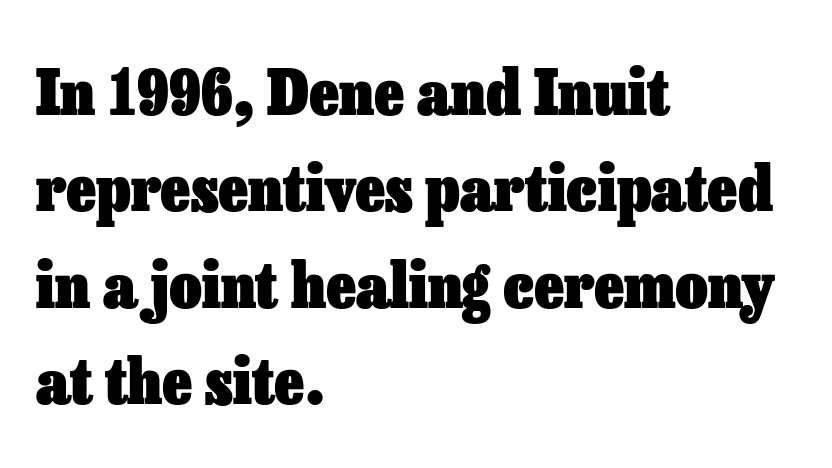
{"italic": "no", "bold": "yes", "weight": "heavy", "width": "normal", "stroke_contrast": "low", "x_height": "medium", "monospaced": "no", "underline": "no", "align": "left", "line_spacing": "normal", "line_spacing_ratio": 1.53, "letter_spacing": "normal", "letter_spacing_em": 0.0, "glyph_px": 63}
